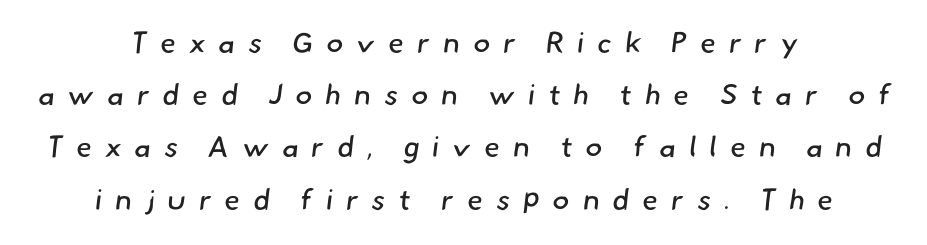
Only glyphs here, with clear space below each row. The type family on display is of the sans-serif kind. Weight class: somewhere from thin through regular. The gaps between neighbouring characters are conspicuously large. Is this a fixed-width face? No — the glyphs have proportional, varying widths.
